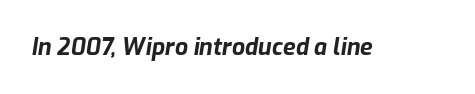
Q: Is the text bold? A: Yes.
Q: Is the text italic (slanted)? A: Yes, it leans right by about 9 degrees.
Q: Is the text underlined? A: No.
Q: Is the spacing between letters normal or unusually wide? A: Normal.
